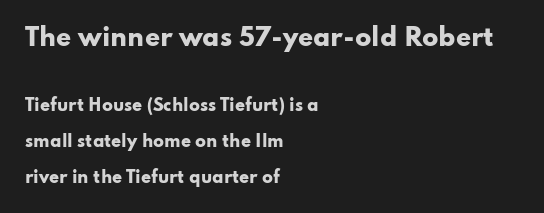
Q: Is the text bold? A: Yes.
Q: Is the text italic (slanted)? A: No, it is upright.
Q: Is the text underlined? A: No.
Q: How is the paragraph aligned? A: Left-aligned.
Q: Is the spacing between letters normal or unusually wide? A: Normal.
Q: Is the spacing between lines tight, normal or loose? A: Loose.
Q: Which block of text is set in a larger size, the first (top) or the second (bottom)? A: The first (top) one.
